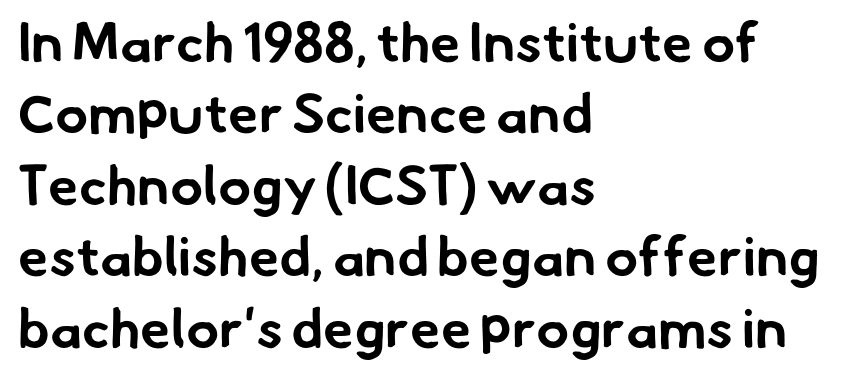
Q: Is the text bold? A: Yes.
Q: Is the typeface a serif or a sans-serif typeface? A: Sans-serif.
Q: Is the text underlined? A: No.
Q: How is the paragraph aligned? A: Left-aligned.
Q: Is the spacing between letters normal or unusually wide? A: Normal.
Q: Is the spacing between lines tight, normal or loose? A: Normal.
Q: Width (condensed, normal, or wide)? A: Normal.
Q: Stroke contrast? A: Low.
Q: x-height? A: Small.
Q: Monospaced? A: No.
